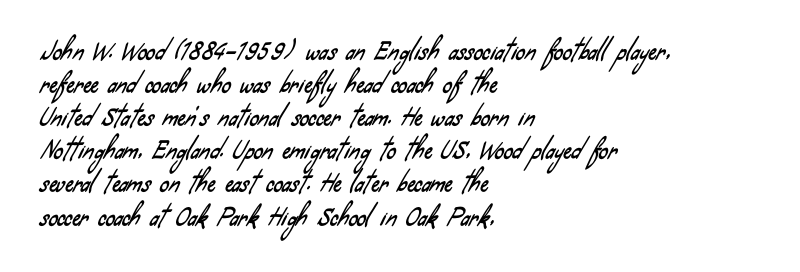
{"underline": "no", "align": "left", "line_spacing": "normal", "line_spacing_ratio": 1.44, "letter_spacing": "normal", "letter_spacing_em": 0.0, "glyph_px": 23}
